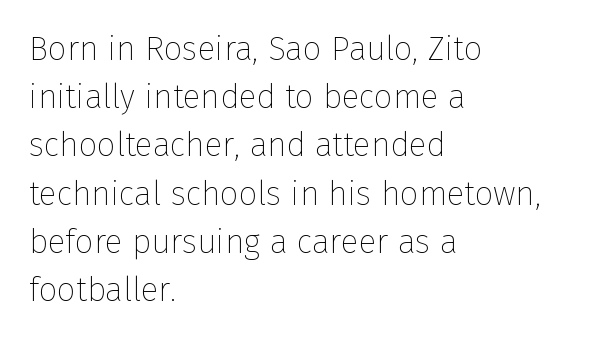
The image shows 33 px thin sans-serif type, upright; set left-aligned, normal line spacing (1.46x), normal letter spacing, not underlined; low stroke contrast and a medium x-height.
